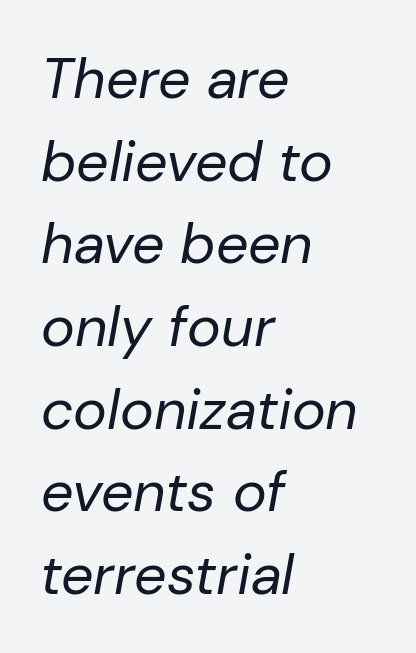
The image shows 57 px regular-weight type, italic (leaning right); set left-aligned, normal line spacing (1.45x), normal letter spacing, not underlined; low stroke contrast and a medium x-height.
